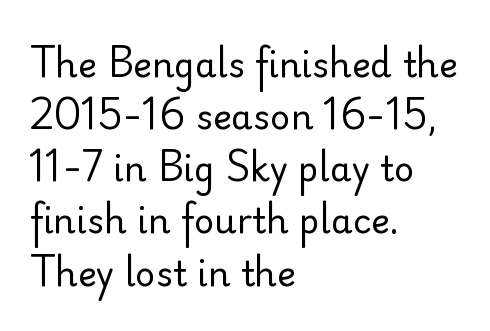
{"serif": "no", "italic": "no", "bold": "no", "weight": "regular", "width": "normal", "stroke_contrast": "low", "x_height": "small", "monospaced": "no", "underline": "no", "align": "left", "line_spacing": "normal", "line_spacing_ratio": 1.49, "letter_spacing": "normal", "letter_spacing_em": 0.0, "glyph_px": 35}
